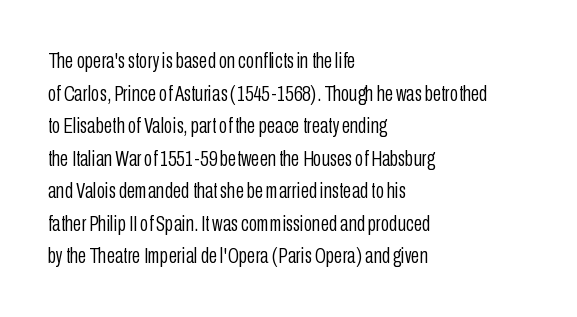
{"italic": "no", "bold": "no", "underline": "no", "align": "left", "line_spacing": "normal", "line_spacing_ratio": 1.48, "letter_spacing": "normal", "letter_spacing_em": 0.0, "glyph_px": 22}
